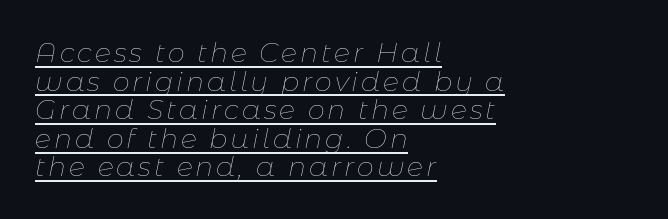
{"italic": "yes", "lean": "right", "slant_degrees": 11, "bold": "no", "underline": "yes", "align": "left", "line_spacing": "tight", "line_spacing_ratio": 1.06, "glyph_px": 27}
